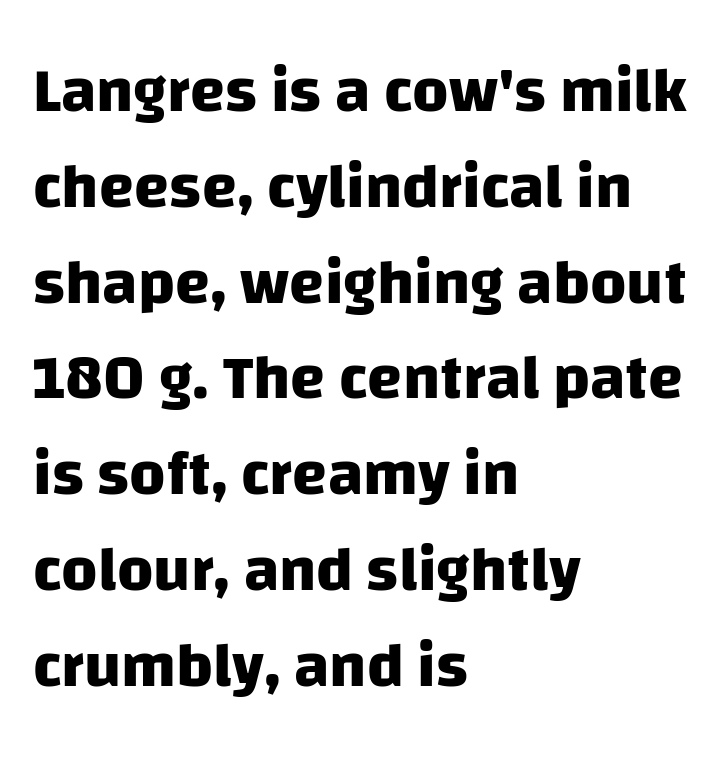
Q: Is the text bold? A: Yes.
Q: Is the typeface a serif or a sans-serif typeface? A: Sans-serif.
Q: Is the text underlined? A: No.
Q: How is the paragraph aligned? A: Left-aligned.
Q: Is the spacing between letters normal or unusually wide? A: Normal.
Q: Is the spacing between lines tight, normal or loose? A: Normal.
Q: Width (condensed, normal, or wide)? A: Normal.
Q: Stroke contrast? A: Low.
Q: x-height? A: Large.
Q: Monospaced? A: No.
